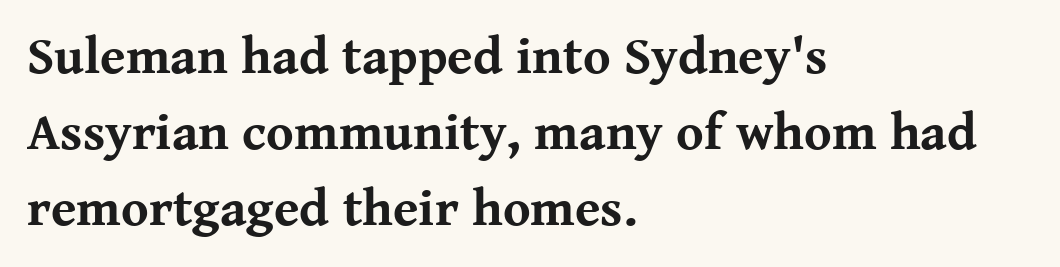
The image shows 52 px bold serif type, upright; set left-aligned, normal line spacing (1.46x), normal letter spacing, not underlined; medium stroke contrast and a medium x-height.
